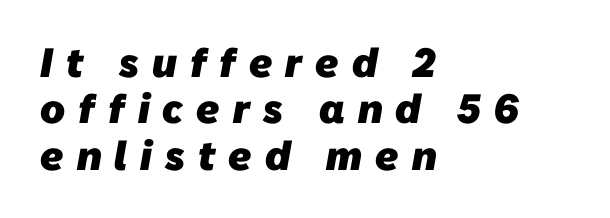
Q: Is the text bold? A: Yes.
Q: Is the typeface a serif or a sans-serif typeface? A: Sans-serif.
Q: Is the text underlined? A: No.
Q: How is the paragraph aligned? A: Left-aligned.
Q: Is the spacing between letters normal or unusually wide? A: Unusually wide.
Q: Is the spacing between lines tight, normal or loose? A: Tight.
Q: Width (condensed, normal, or wide)? A: Normal.
Q: Stroke contrast? A: Low.
Q: x-height? A: Medium.
Q: Monospaced? A: No.
